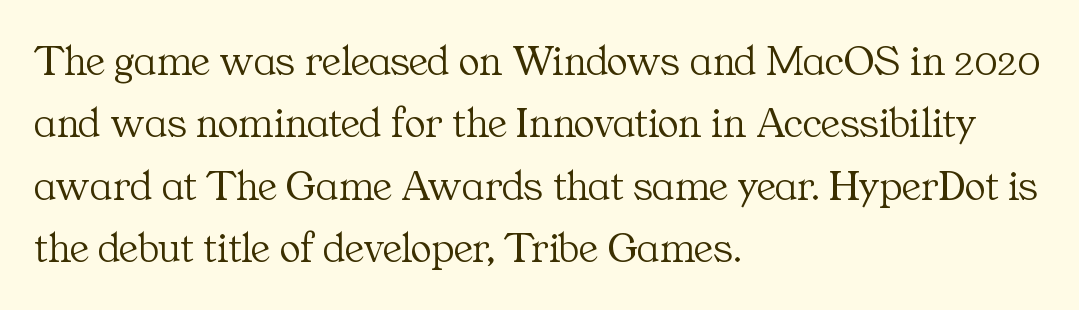
The typeface chosen for these lines features serifs. Evenly set lines give the paragraph a standard silhouette. These lines are set flush left with a ragged right edge. Standard letterfit; no display-style spreading of the glyphs. Character widths vary here, with narrow letters taking less room than wide ones. Any mark beneath the type? The region is blank.
